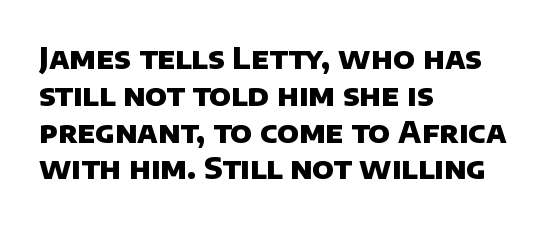
Q: Is the text bold? A: Yes.
Q: Is the typeface a serif or a sans-serif typeface? A: Sans-serif.
Q: Is the text underlined? A: No.
Q: How is the paragraph aligned? A: Left-aligned.
Q: Is the spacing between letters normal or unusually wide? A: Normal.
Q: Is the spacing between lines tight, normal or loose? A: Normal.
Q: Width (condensed, normal, or wide)? A: Normal.
Q: Stroke contrast? A: Low.
Q: x-height? A: Large.
Q: Monospaced? A: No.
